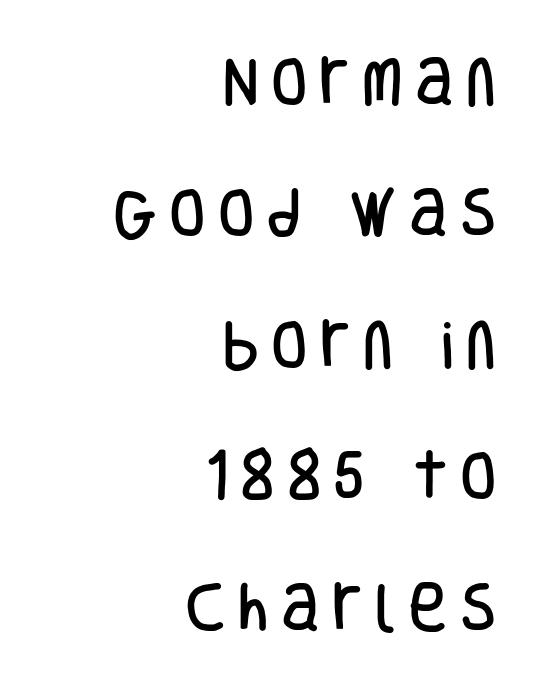
{"serif": "no", "italic": "no", "width": "condensed", "stroke_contrast": "low", "x_height": "large", "monospaced": "no", "underline": "no", "align": "right", "line_spacing": "loose", "line_spacing_ratio": 2.48, "letter_spacing": "wide", "letter_spacing_em": 0.23, "glyph_px": 53}
